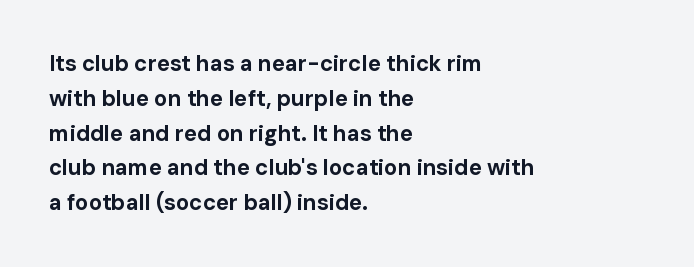
{"italic": "no", "bold": "yes", "underline": "no", "align": "left", "line_spacing": "normal", "line_spacing_ratio": 1.58, "letter_spacing": "normal", "letter_spacing_em": 0.0, "glyph_px": 22}
